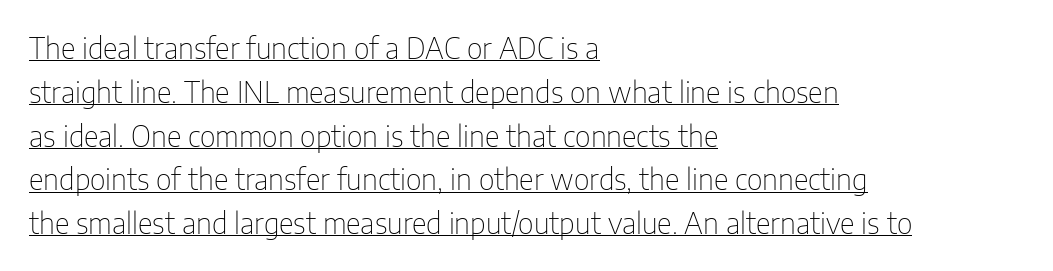
The image shows 29 px thin, condensed sans-serif type, upright; set left-aligned, normal line spacing (1.51x), normal letter spacing, underlined; low stroke contrast and a medium x-height.
